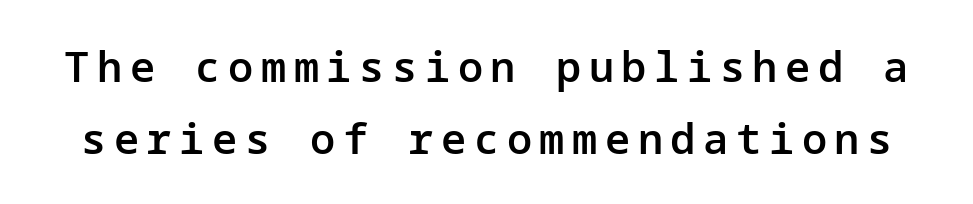
Q: Is the text bold? A: Semi-bold.
Q: Is the text italic (slanted)? A: No, it is upright.
Q: Is the typeface a serif or a sans-serif typeface? A: Sans-serif.
Q: Is the text underlined? A: No.
Q: Width (condensed, normal, or wide)? A: Normal.
Q: Stroke contrast? A: Low.
Q: x-height? A: Medium.
